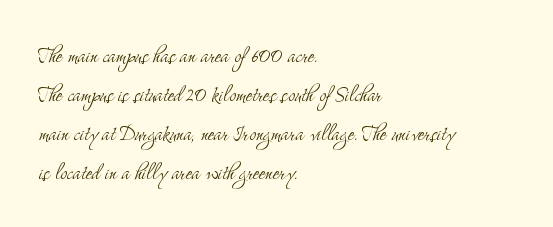
Q: Is the text bold? A: No.
Q: Is the text italic (slanted)? A: Yes.
Q: Is the text underlined? A: No.
Q: How is the paragraph aligned? A: Left-aligned.
Q: Is the spacing between letters normal or unusually wide? A: Normal.
Q: Is the spacing between lines tight, normal or loose? A: Normal.
